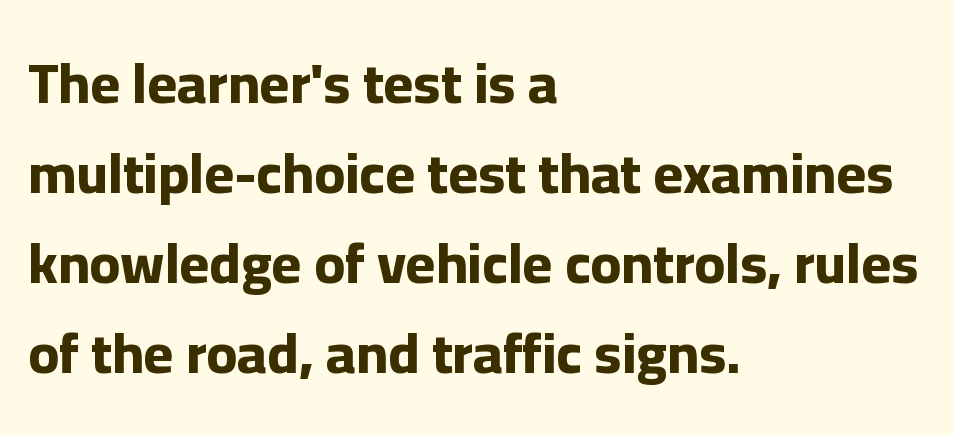
Notice how the stems are strictly vertical — no italics here. Interline gaps are of average width in this sample. Nothing sits at the stroke ends, so this counts as sans-serif. This sample has the flowing, uneven cadence of proportional lettering. These lines stack with their left ends in a neat column. Here the glyphs are tracked normally, forming tight word shapes.
